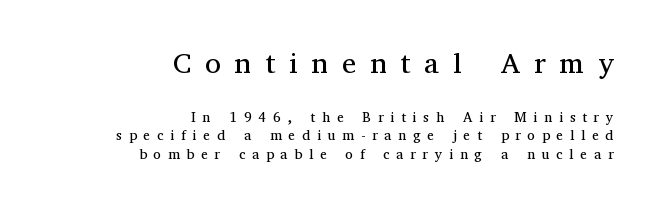
{"serif": "yes", "italic": "no", "bold": "no", "weight": "regular", "width": "normal", "stroke_contrast": "medium", "x_height": "medium", "monospaced": "no", "underline": "no", "align": "right", "line_spacing": "normal", "line_spacing_ratio": 1.33, "letter_spacing": "wide", "letter_spacing_em": 0.48, "larger_block": "first", "size_ratio": 2.07, "glyph_px": 29}
